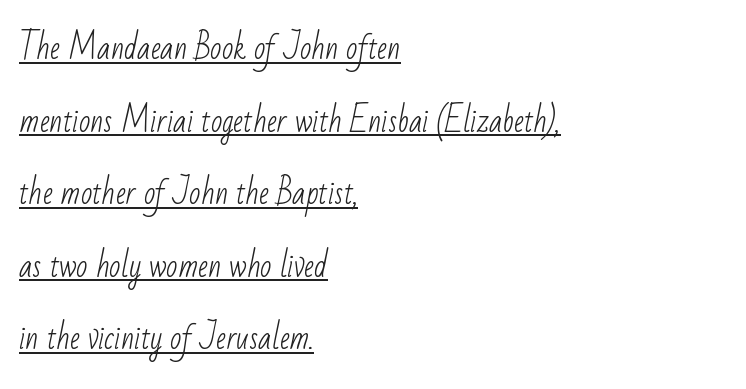
The image shows 30 px light, condensed sans-serif type; set left-aligned, loose line spacing (2.42x), normal letter spacing, underlined; low stroke contrast and a small x-height.
